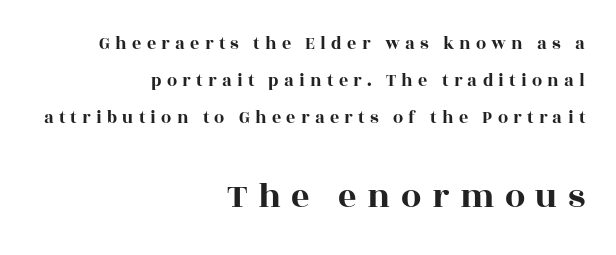
{"serif": "yes", "italic": "no", "width": "wide", "x_height": "large", "monospaced": "no", "underline": "no", "align": "right", "line_spacing": "loose", "line_spacing_ratio": 2.06, "letter_spacing": "wide", "letter_spacing_em": 0.29, "larger_block": "second", "size_ratio": 2.0, "glyph_px": 36}
